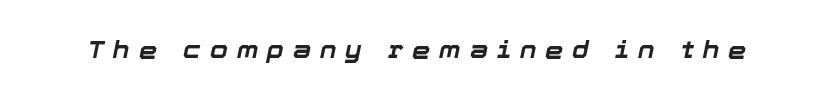
Observe the wide spacing: letters keep a clear distance from each other. Quick note: underline off. Rendered with sloped, italic letterforms. Each glyph is drawn with heavy, bold strokes.
